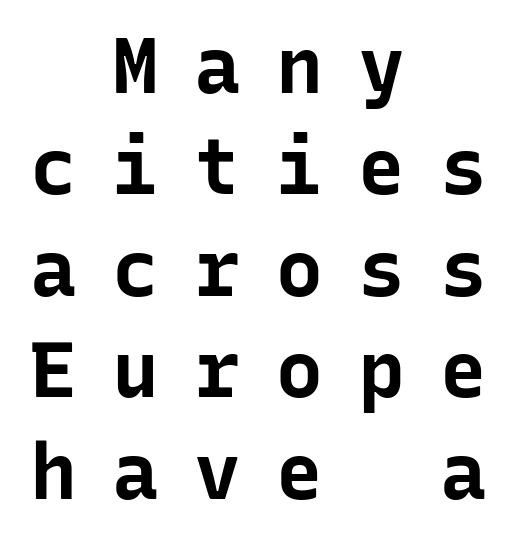
Quick note: not italic, upright. The type is letterspaced generously, with wide tracking. These lines are centered, leaving both edges ragged. The letters carry no serifs — their stems end cleanly without finishing strokes. The rendering uses typewriter-style spacing with identical character cells. Whoever set this chose a conventional vertical rhythm.
